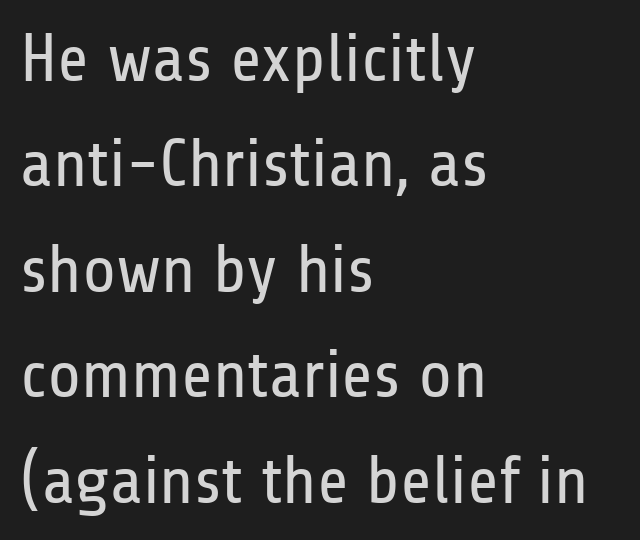
Q: Is the text bold? A: No.
Q: Is the text italic (slanted)? A: No, it is upright.
Q: Is the typeface a serif or a sans-serif typeface? A: Sans-serif.
Q: Is the text underlined? A: No.
Q: How is the paragraph aligned? A: Left-aligned.
Q: Is the spacing between letters normal or unusually wide? A: Normal.
Q: Is the spacing between lines tight, normal or loose? A: Normal.
Q: Width (condensed, normal, or wide)? A: Condensed.
Q: Stroke contrast? A: Low.
Q: x-height? A: Medium.
Q: Monospaced? A: No.
